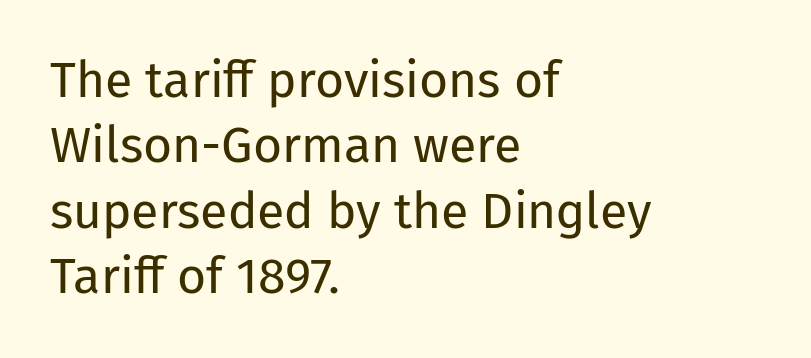
The image shows 50 px regular-weight sans-serif type, upright; set left-aligned, normal line spacing (1.31x), normal letter spacing, not underlined; low stroke contrast and a medium x-height.
